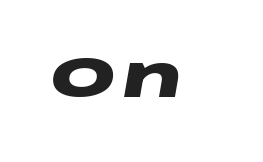
{"italic": "yes", "lean": "right", "slant_degrees": 10, "bold": "yes", "weight": "heavy", "width": "wide", "stroke_contrast": "low", "x_height": "large", "monospaced": "no", "underline": "no", "glyph_px": 57}
